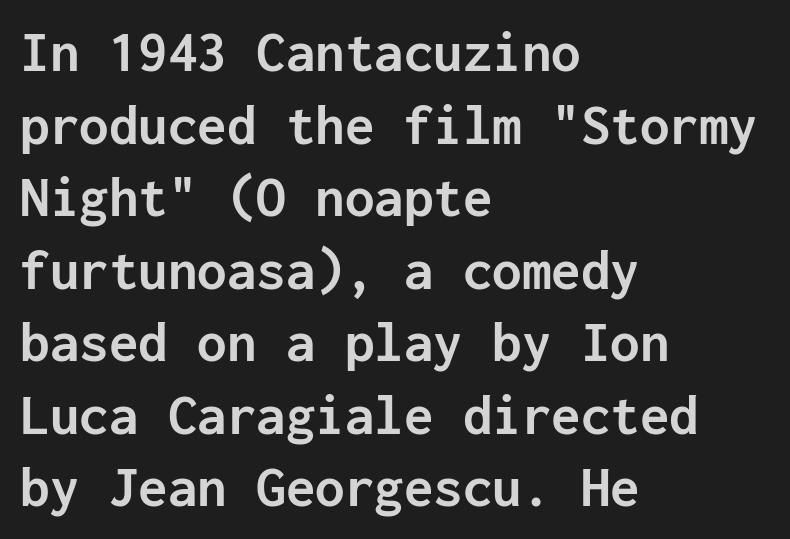
Q: Is the text bold? A: Yes.
Q: Is the text italic (slanted)? A: No, it is upright.
Q: Is the typeface a serif or a sans-serif typeface? A: Sans-serif.
Q: Is the text underlined? A: No.
Q: How is the paragraph aligned? A: Left-aligned.
Q: Is the spacing between letters normal or unusually wide? A: Normal.
Q: Width (condensed, normal, or wide)? A: Normal.
Q: Stroke contrast? A: Low.
Q: x-height? A: Medium.
Q: Monospaced? A: Yes.
